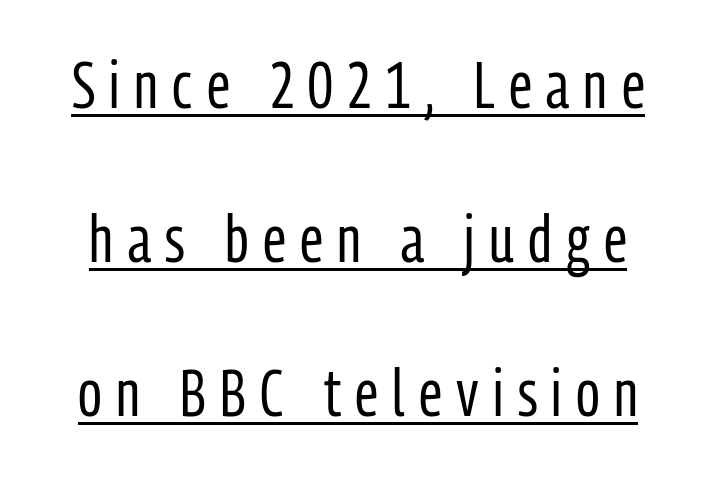
The image shows 65 px regular-weight, condensed sans-serif type, upright; set loose line spacing (2.37x), unusually wide letter spacing (+0.22 em), underlined; low stroke contrast and a medium x-height.
